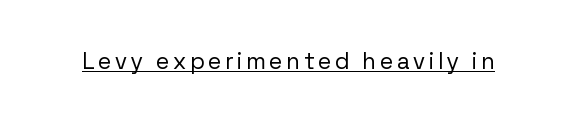
Upright lettering throughout. Honestly, the underline is the first thing you notice here. Vertical stems look standard width or narrower in stroke.
